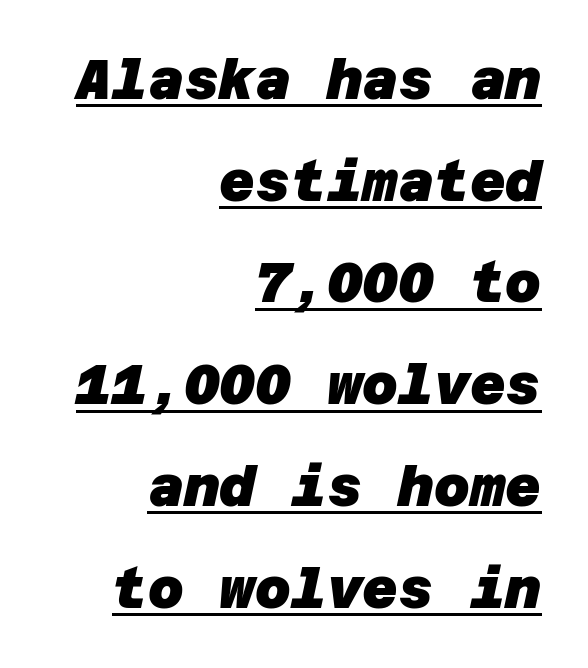
{"serif": "no", "bold": "yes", "weight": "heavy", "width": "normal", "stroke_contrast": "low", "x_height": "large", "underline": "yes", "align": "right", "line_spacing_ratio": 1.85, "letter_spacing": "normal", "letter_spacing_em": 0.0, "glyph_px": 55}
